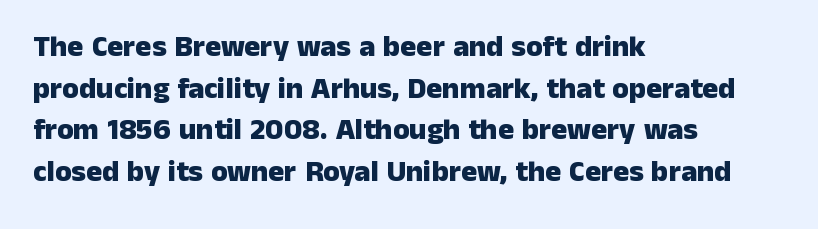
{"serif": "no", "italic": "no", "bold": "yes", "weight": "heavy", "width": "normal", "stroke_contrast": "low", "x_height": "medium", "monospaced": "no", "underline": "no", "align": "left", "line_spacing": "normal", "line_spacing_ratio": 1.39, "letter_spacing": "normal", "letter_spacing_em": 0.0, "glyph_px": 30}
